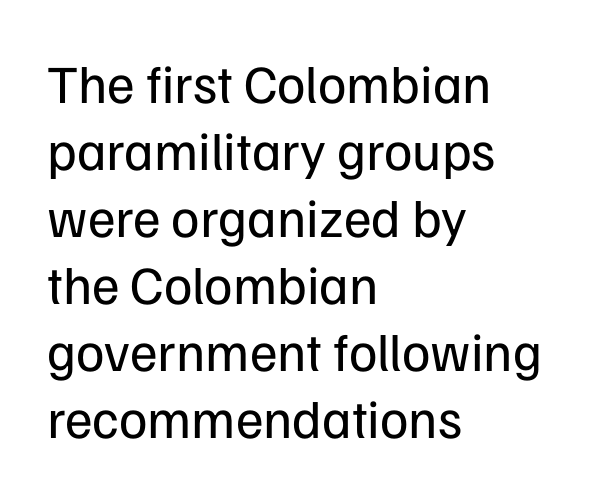
Look at the tracking — it's just the regular setting, nothing added. All the whitespace from short lines collects on the right. The font's upright variant was chosen for this text. Does the type have serifs? No, each stem ends abruptly.
